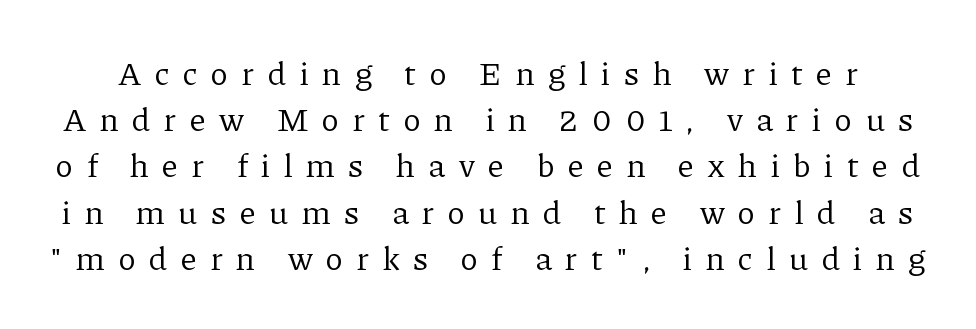
{"serif": "yes", "italic": "no", "bold": "no", "weight": "regular", "width": "normal", "stroke_contrast": "low", "x_height": "medium", "monospaced": "no", "underline": "no", "line_spacing": "normal", "line_spacing_ratio": 1.4, "letter_spacing": "wide", "letter_spacing_em": 0.41, "glyph_px": 33}
